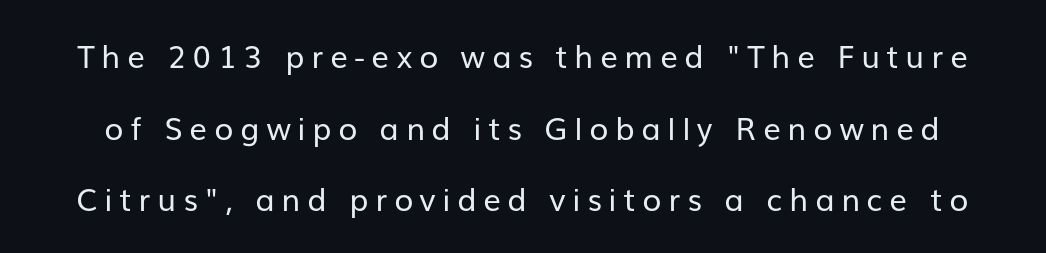
{"serif": "no", "italic": "no", "bold": "no", "weight": "regular", "width": "normal", "stroke_contrast": "low", "x_height": "medium", "monospaced": "no", "underline": "no", "line_spacing": "loose", "line_spacing_ratio": 2.31, "letter_spacing": "wide", "letter_spacing_em": 0.22, "glyph_px": 31}
